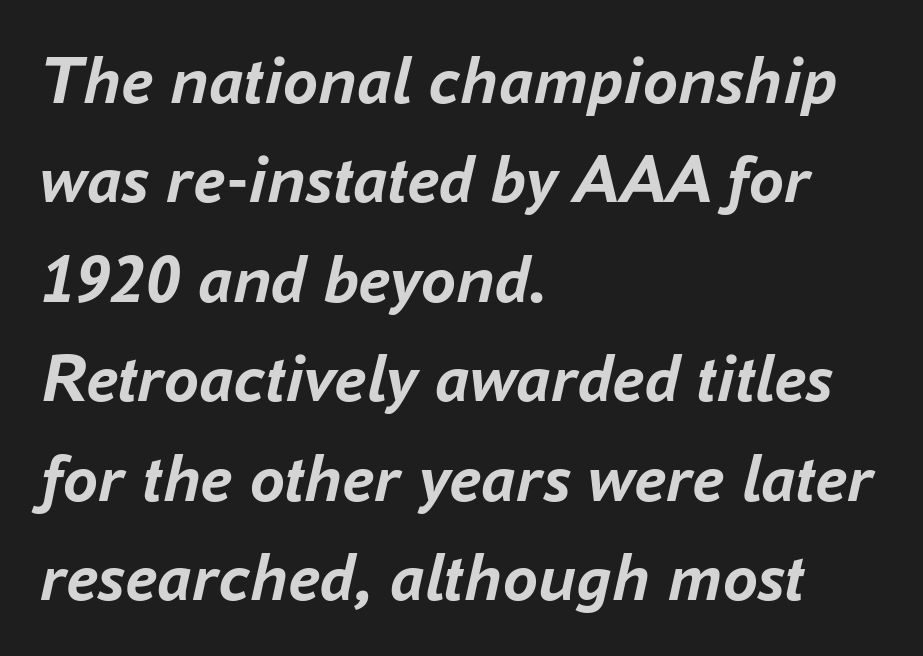
Notice how the stems are inclined rather than vertical — that's the hallmark of italics. Short note: letters normally spaced. Leading: standard. Quick note: underline off. A dark, heavy texture on the line: the type is bold. A typesetter would call this proportional, since set widths differ per character.
